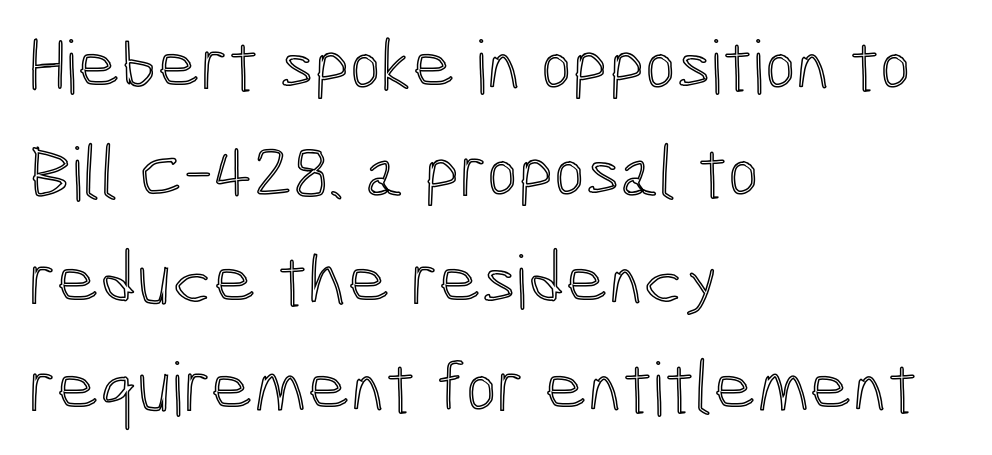
The image shows 74 px condensed type, upright; set left-aligned, normal line spacing (1.45x), normal letter spacing, not underlined; a medium x-height.
